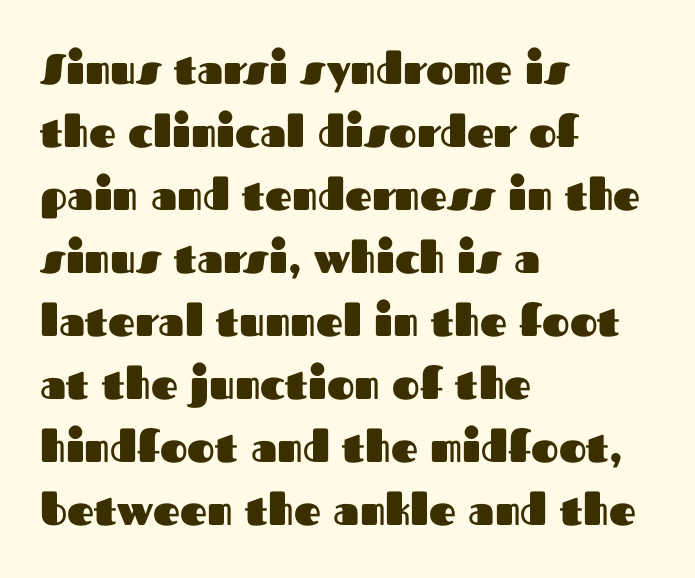
{"serif": "no", "italic": "no", "bold": "yes", "weight": "heavy", "width": "normal", "stroke_contrast": "medium", "x_height": "medium", "monospaced": "no", "underline": "no", "align": "left", "line_spacing": "normal", "line_spacing_ratio": 1.5, "letter_spacing": "normal", "letter_spacing_em": 0.0, "glyph_px": 42}
